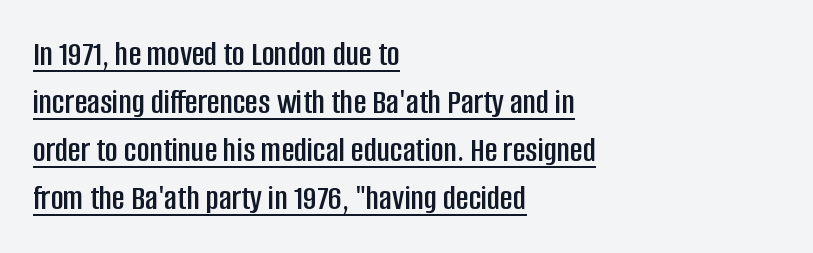
{"serif": "no", "italic": "no", "width": "condensed", "stroke_contrast": "low", "x_height": "large", "monospaced": "no", "underline": "yes", "align": "left", "line_spacing": "normal", "line_spacing_ratio": 1.37, "letter_spacing": "normal", "letter_spacing_em": 0.0, "glyph_px": 35}
